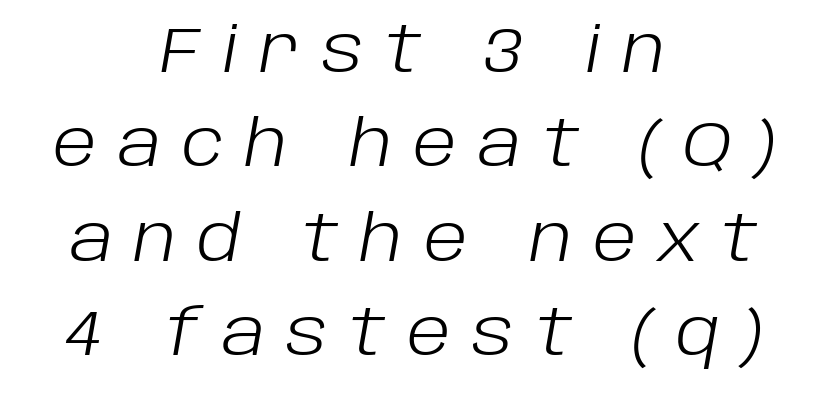
{"italic": "yes", "lean": "right", "slant_degrees": 10, "bold": "no", "weight": "light", "width": "normal", "stroke_contrast": "low", "x_height": "large", "monospaced": "no", "underline": "no", "align": "center", "line_spacing": "normal", "line_spacing_ratio": 1.5, "letter_spacing": "wide", "letter_spacing_em": 0.34, "glyph_px": 63}
